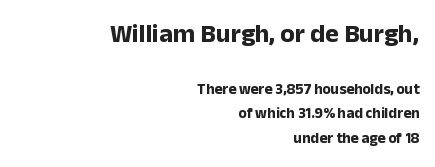
The vertical gap from one line to the next is medium. Line ends are locked; line starts wander. Spacing between characters is what you'd get straight out of the box. Bold? Absolutely — the strokes are thick and heavy.
